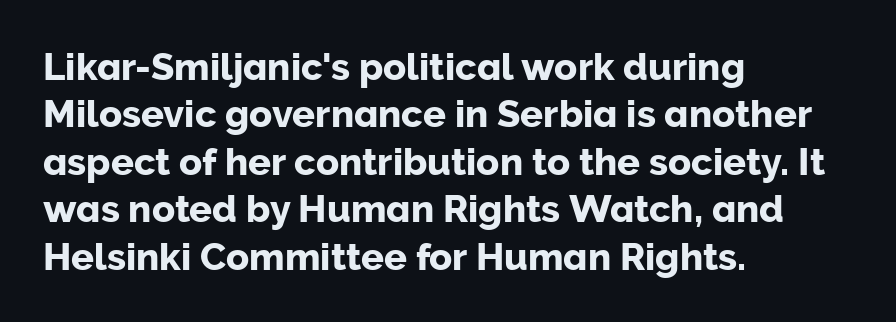
{"serif": "no", "italic": "no", "width": "normal", "stroke_contrast": "low", "x_height": "medium", "monospaced": "no", "underline": "no", "align": "left", "line_spacing": "normal", "line_spacing_ratio": 1.25, "letter_spacing": "normal", "letter_spacing_em": 0.0, "glyph_px": 38}
